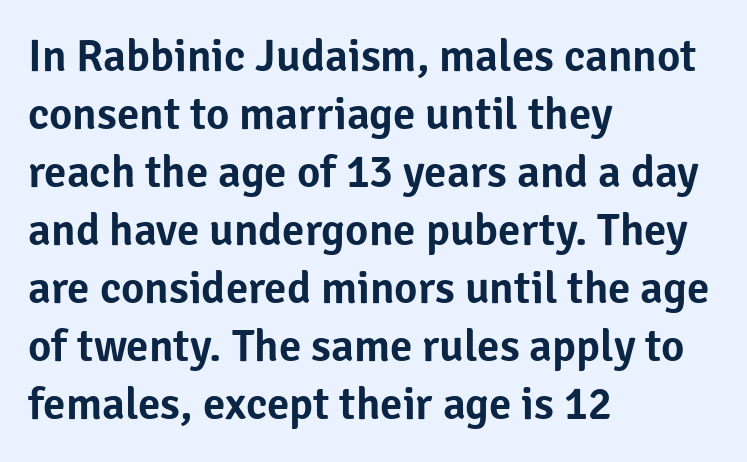
Q: Is the text italic (slanted)? A: No, it is upright.
Q: Is the typeface a serif or a sans-serif typeface? A: Sans-serif.
Q: Is the text underlined? A: No.
Q: How is the paragraph aligned? A: Left-aligned.
Q: Is the spacing between letters normal or unusually wide? A: Normal.
Q: Is the spacing between lines tight, normal or loose? A: Normal.
Q: Width (condensed, normal, or wide)? A: Normal.
Q: Stroke contrast? A: Low.
Q: x-height? A: Medium.
Q: Monospaced? A: No.
